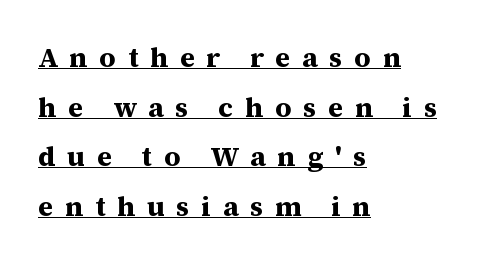
The image shows 28 px bold serif type, upright; set left-aligned, line spacing 1.77x, unusually wide letter spacing (+0.42 em), underlined; medium stroke contrast and a medium x-height.
